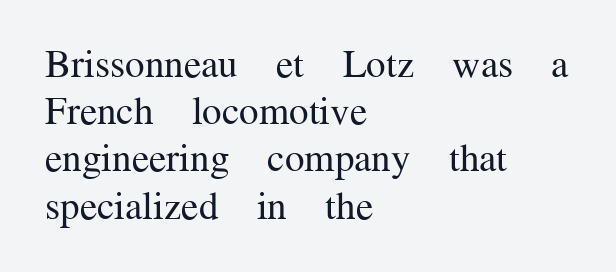
The image shows 39 px regular-weight serif type, upright; set left-aligned, line spacing 1.21x, normal letter spacing, not underlined; medium stroke contrast and a medium x-height.
